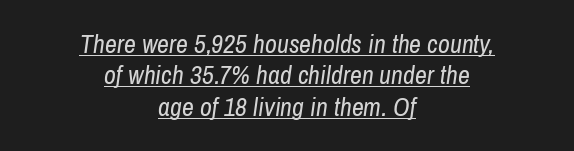
This sample uses an oblique cut, with every glyph tilted off the vertical. Looks like someone drew a line under every word here. This sample is center-justified, so both line endings float freely. The horizontal fit of the characters is conventional and even. Stroke mass is kept to a normal reading level or below.
